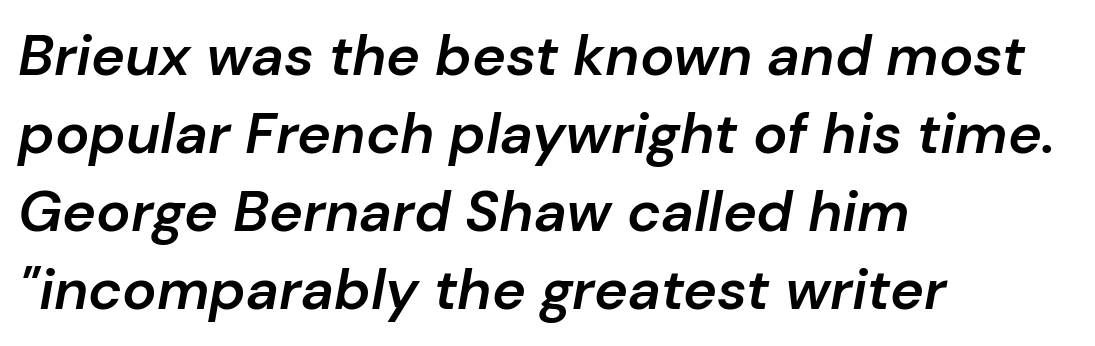
The letters are semibold — heavier than regular but short of a full bold. Has an underline been added? It has not. Between one letter and the next there's only the usual sliver of space. The whole block is typeset with a tilt. Rows of type keep a routine distance in the vertical direction. The paragraph has a hard left edge and a soft right edge.
